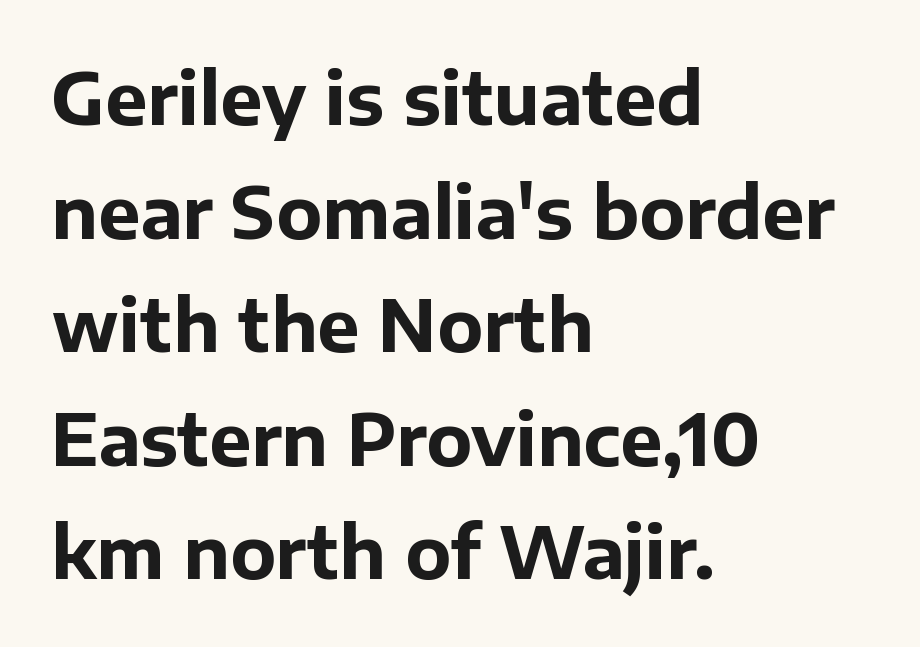
Q: Is the text bold? A: Yes.
Q: Is the text italic (slanted)? A: No, it is upright.
Q: Is the typeface a serif or a sans-serif typeface? A: Sans-serif.
Q: Is the text underlined? A: No.
Q: How is the paragraph aligned? A: Left-aligned.
Q: Is the spacing between letters normal or unusually wide? A: Normal.
Q: Is the spacing between lines tight, normal or loose? A: Normal.
Q: Width (condensed, normal, or wide)? A: Normal.
Q: Stroke contrast? A: Low.
Q: x-height? A: Medium.
Q: Monospaced? A: No.
